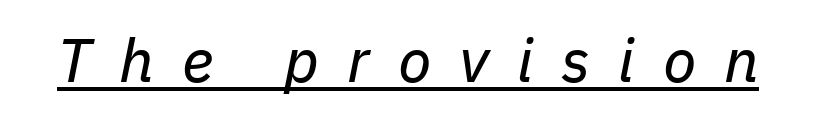
Q: Is the text bold? A: No.
Q: Is the text italic (slanted)? A: Yes, it leans right by about 11 degrees.
Q: Is the text underlined? A: Yes.
Q: Is the spacing between letters normal or unusually wide? A: Unusually wide.
Q: Width (condensed, normal, or wide)? A: Normal.
Q: Stroke contrast? A: Low.
Q: x-height? A: Medium.
Q: Monospaced? A: No.
